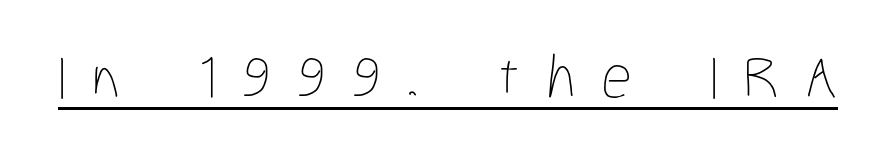
The image shows 61 px thin, condensed type, upright; set unusually wide letter spacing (+0.42 em), underlined; low stroke contrast and a medium x-height.
